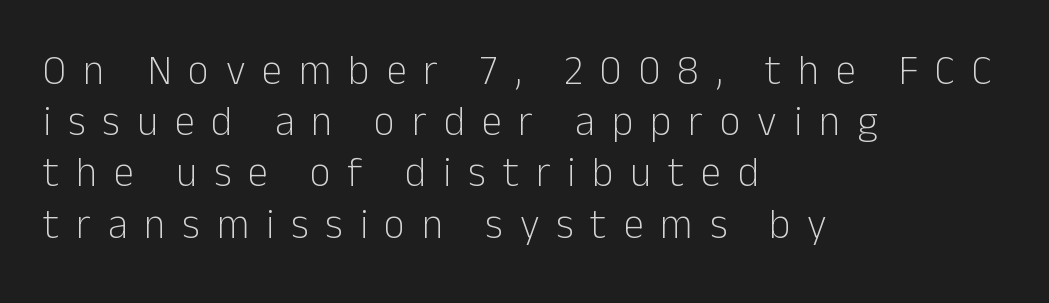
The image shows 41 px light sans-serif type, upright; set left-aligned, normal line spacing (1.25x), unusually wide letter spacing (+0.41 em), not underlined; low stroke contrast and a medium x-height.
